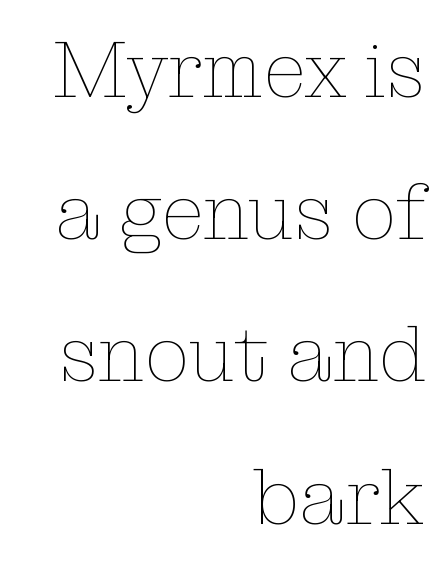
{"italic": "no", "bold": "no", "weight": "thin", "width": "normal", "stroke_contrast": "low", "x_height": "medium", "monospaced": "no", "underline": "no", "align": "right", "line_spacing_ratio": 1.8, "letter_spacing": "normal", "letter_spacing_em": 0.0, "glyph_px": 79}
